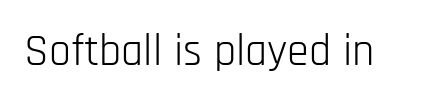
Do the characters align in a grid? No, the font is proportional. The specimen reads as upright at a glance. The rendering keeps characters at their native spacing. To sum up the face: it is a sans, with no serifs.
